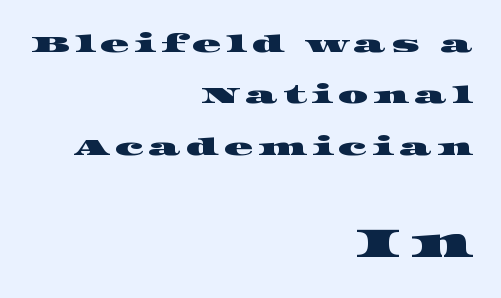
{"serif": "yes", "width": "wide", "stroke_contrast": "high", "x_height": "large", "monospaced": "no", "underline": "no", "align": "right", "line_spacing": "loose", "line_spacing_ratio": 2.14, "larger_block": "second", "size_ratio": 1.75, "glyph_px": 42}
